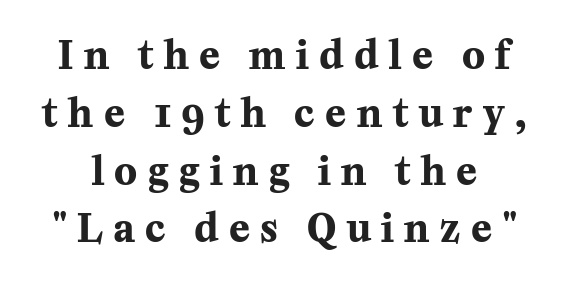
Glyph-to-glyph distance is far greater than everyday printed text. Typographic density is high because the face is bold. No italicization has been applied; the sample stays upright. Descenders hang freely into open space.
